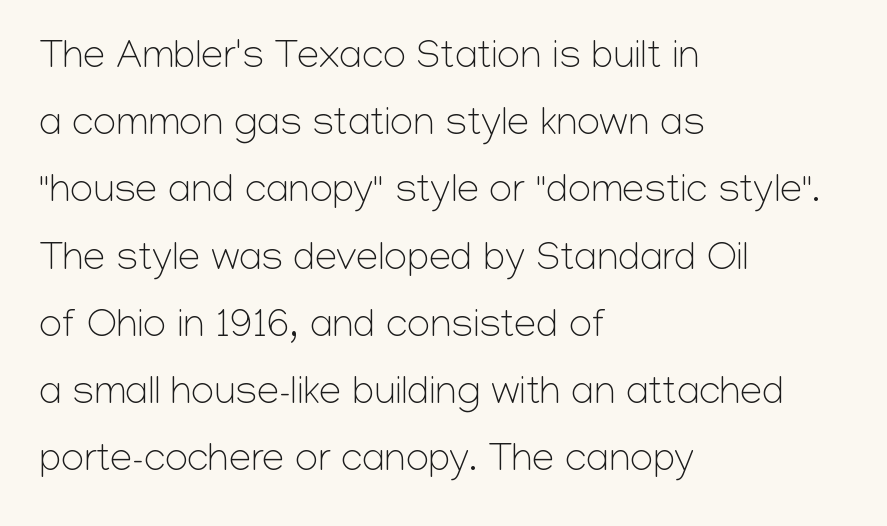
The image shows 40 px light sans-serif type, upright; set left-aligned, normal line spacing (1.68x), normal letter spacing, not underlined; low stroke contrast and a medium x-height.
